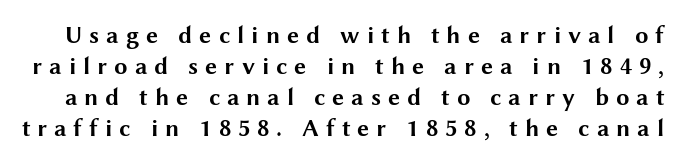
The image shows 24 px bold type, upright; set normal line spacing (1.29x), unusually wide letter spacing (+0.29 em), not underlined.
